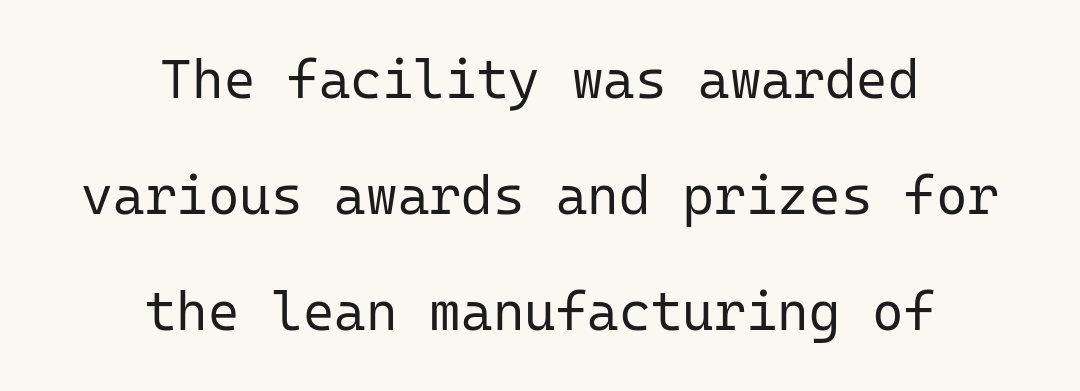
The image shows 54 px regular-weight sans-serif type, upright, monospaced; set centered, loose line spacing (2.15x), normal letter spacing, not underlined; low stroke contrast and a medium x-height.
